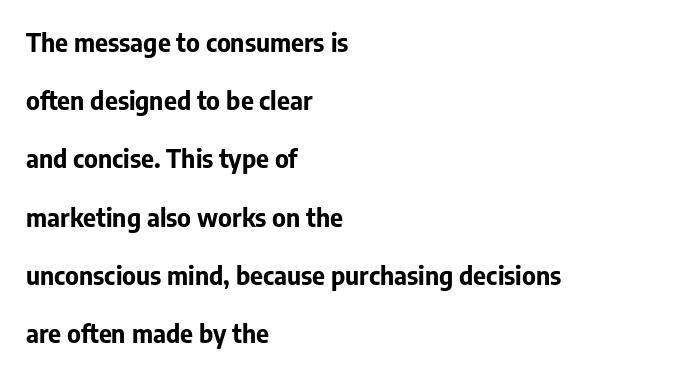
The image shows 25 px bold type, upright; set left-aligned, loose line spacing (2.33x), normal letter spacing, not underlined.
